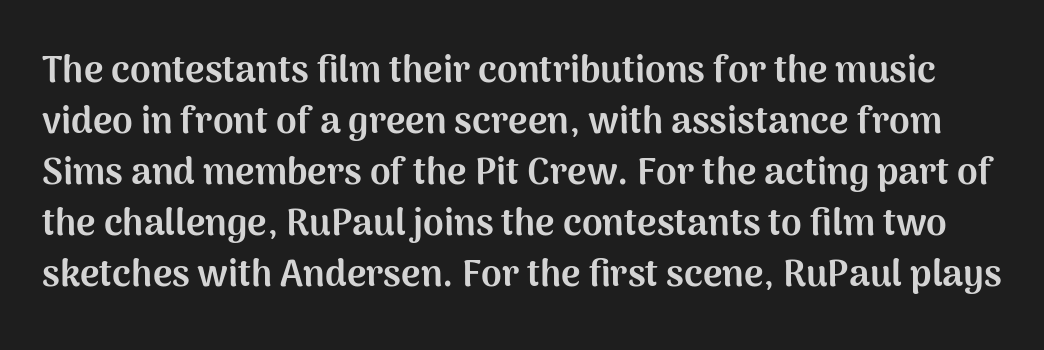
Q: Is the text bold? A: Yes.
Q: Is the text italic (slanted)? A: No, it is upright.
Q: Is the typeface a serif or a sans-serif typeface? A: Sans-serif.
Q: Is the text underlined? A: No.
Q: Is the spacing between letters normal or unusually wide? A: Normal.
Q: Is the spacing between lines tight, normal or loose? A: Normal.
Q: Width (condensed, normal, or wide)? A: Normal.
Q: Stroke contrast? A: Medium.
Q: x-height? A: Medium.
Q: Monospaced? A: No.
